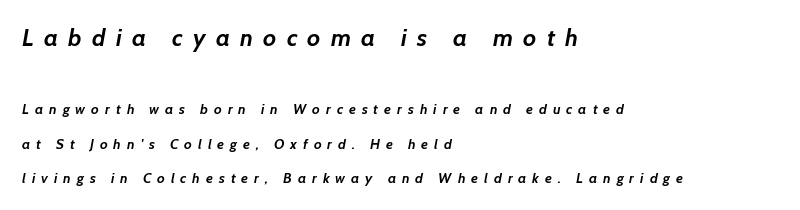
Q: Is the text bold? A: Yes.
Q: Is the text italic (slanted)? A: Yes, it leans right by about 7 degrees.
Q: Is the text underlined? A: No.
Q: How is the paragraph aligned? A: Left-aligned.
Q: Is the spacing between letters normal or unusually wide? A: Unusually wide.
Q: Is the spacing between lines tight, normal or loose? A: Loose.
Q: Which block of text is set in a larger size, the first (top) or the second (bottom)? A: The first (top) one.
